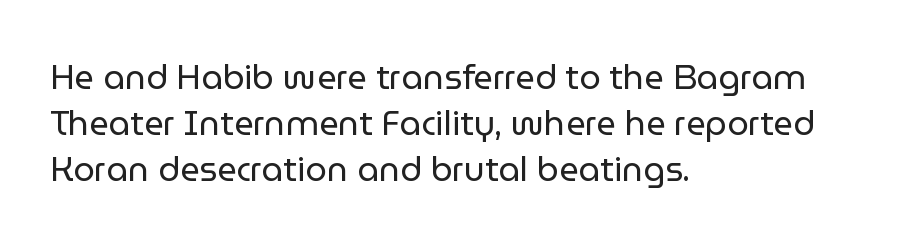
The image shows 34 px regular-weight sans-serif type, upright; set left-aligned, normal line spacing (1.36x), normal letter spacing, not underlined; low stroke contrast and a medium x-height.
